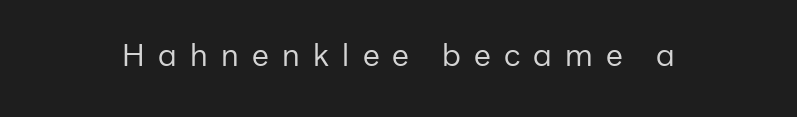
Q: Is the text bold? A: No.
Q: Is the text italic (slanted)? A: No, it is upright.
Q: Is the typeface a serif or a sans-serif typeface? A: Sans-serif.
Q: Is the text underlined? A: No.
Q: Is the spacing between letters normal or unusually wide? A: Unusually wide.
Q: Width (condensed, normal, or wide)? A: Normal.
Q: Stroke contrast? A: Low.
Q: x-height? A: Medium.
Q: Monospaced? A: No.
